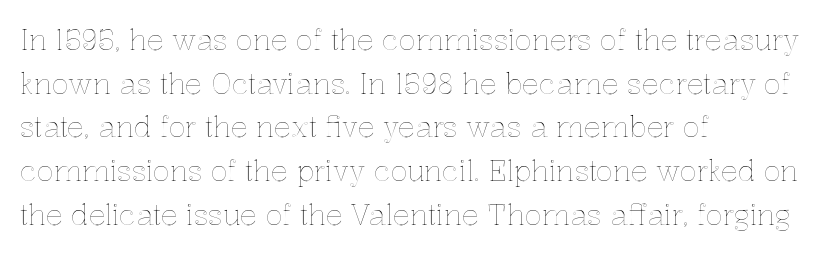
Q: Is the text italic (slanted)? A: No, it is upright.
Q: Is the text underlined? A: No.
Q: How is the paragraph aligned? A: Left-aligned.
Q: Is the spacing between letters normal or unusually wide? A: Normal.
Q: Is the spacing between lines tight, normal or loose? A: Normal.
Q: Width (condensed, normal, or wide)? A: Normal.
Q: x-height? A: Medium.
Q: Monospaced? A: No.
